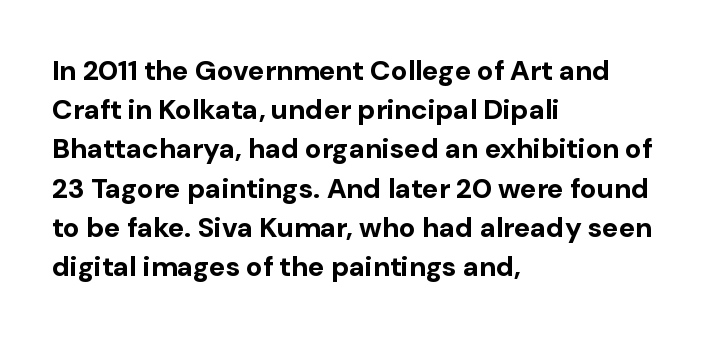
Q: Is the text bold? A: Yes.
Q: Is the text italic (slanted)? A: No, it is upright.
Q: Is the typeface a serif or a sans-serif typeface? A: Sans-serif.
Q: Is the text underlined? A: No.
Q: How is the paragraph aligned? A: Left-aligned.
Q: Is the spacing between letters normal or unusually wide? A: Normal.
Q: Is the spacing between lines tight, normal or loose? A: Normal.
Q: Width (condensed, normal, or wide)? A: Normal.
Q: Stroke contrast? A: Low.
Q: x-height? A: Medium.
Q: Monospaced? A: No.
